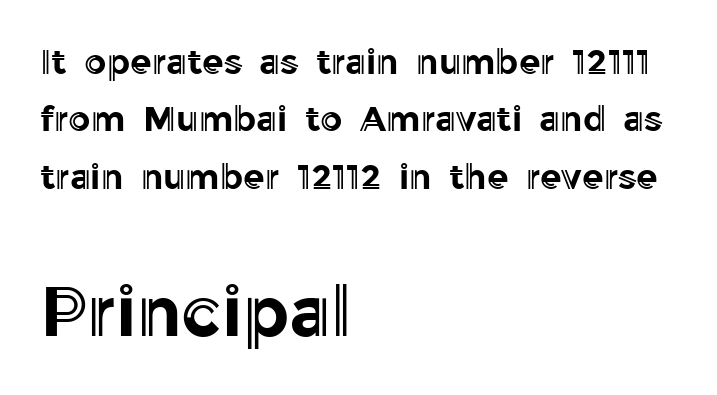
{"italic": "no", "width": "normal", "x_height": "medium", "monospaced": "no", "underline": "no", "align": "left", "line_spacing": "normal", "line_spacing_ratio": 1.64, "letter_spacing": "normal", "letter_spacing_em": 0.0, "larger_block": "second", "size_ratio": 2.0, "glyph_px": 70}
